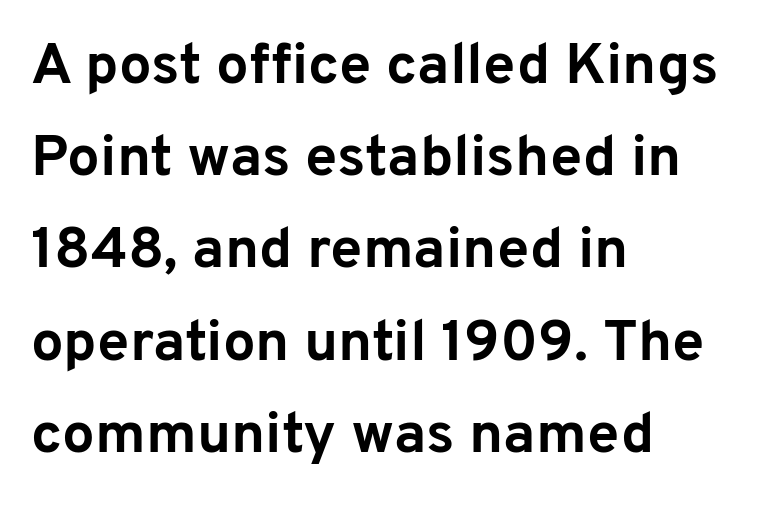
Is this a fixed-width face? No — the glyphs have proportional, varying widths. Short note: letters normally spaced. The passage shown is typeset with a sans-serif family. Designer's note — italics off, roman on. Reading down the block, your eye returns to a fixed left position each line. Type without underlining.
